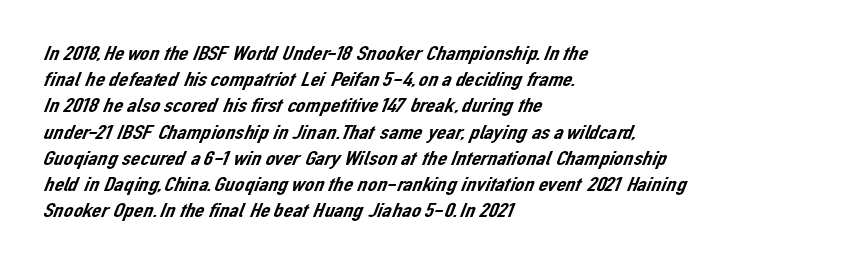
The image shows 21 px text type; set left-aligned, normal line spacing (1.25x), normal letter spacing, not underlined.
